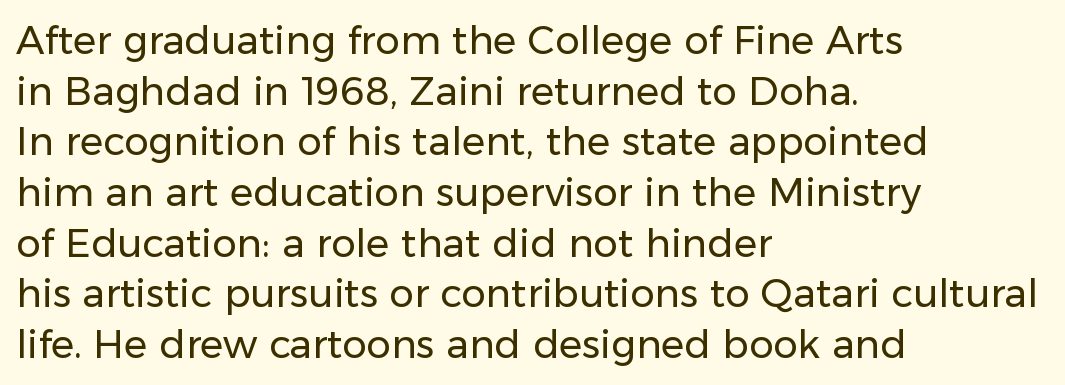
Q: Is the text bold? A: No.
Q: Is the text italic (slanted)? A: No, it is upright.
Q: Is the typeface a serif or a sans-serif typeface? A: Sans-serif.
Q: Is the text underlined? A: No.
Q: How is the paragraph aligned? A: Left-aligned.
Q: Is the spacing between letters normal or unusually wide? A: Normal.
Q: Is the spacing between lines tight, normal or loose? A: Normal.
Q: Width (condensed, normal, or wide)? A: Normal.
Q: Stroke contrast? A: Low.
Q: x-height? A: Medium.
Q: Monospaced? A: No.
